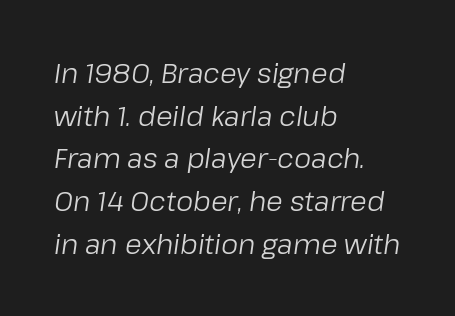
Q: Is the text bold? A: No.
Q: Is the text italic (slanted)? A: Yes, it leans right by about 8 degrees.
Q: Is the text underlined? A: No.
Q: How is the paragraph aligned? A: Left-aligned.
Q: Is the spacing between letters normal or unusually wide? A: Normal.
Q: Is the spacing between lines tight, normal or loose? A: Normal.
